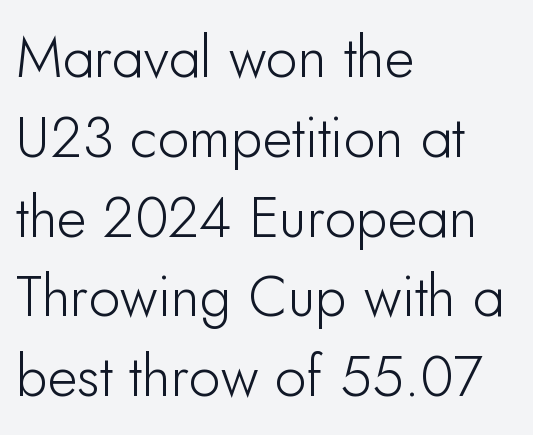
The image shows 57 px sans-serif type, upright; set left-aligned, normal line spacing (1.4x), normal letter spacing, not underlined; low stroke contrast and a small x-height.
